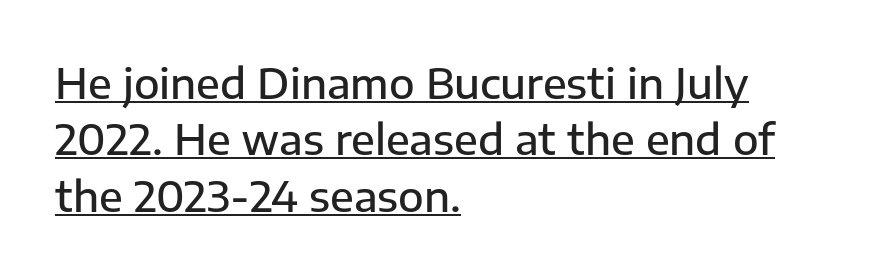
Q: Is the text bold? A: Semi-bold.
Q: Is the text italic (slanted)? A: No, it is upright.
Q: Is the typeface a serif or a sans-serif typeface? A: Sans-serif.
Q: Is the text underlined? A: Yes.
Q: How is the paragraph aligned? A: Left-aligned.
Q: Is the spacing between letters normal or unusually wide? A: Normal.
Q: Is the spacing between lines tight, normal or loose? A: Normal.
Q: Width (condensed, normal, or wide)? A: Normal.
Q: Stroke contrast? A: Low.
Q: x-height? A: Medium.
Q: Monospaced? A: No.
